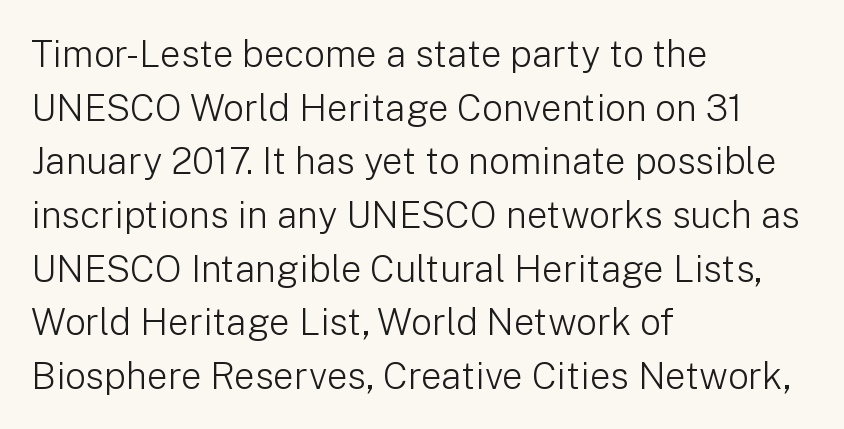
Has an underline been added? It has not. Looks like regular typesetting: each glyph gets only the width it needs. Compared with typical body copy, the letter spacing here is the same. One-word summary of the alignment: left. Stroke terminals: plain, sans-serif. A typesetter would mark this as roman, not italic.
